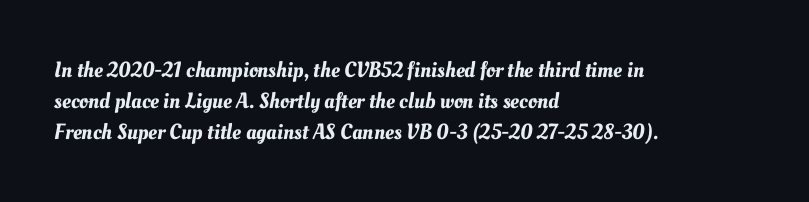
{"underline": "no", "align": "left", "line_spacing": "normal", "line_spacing_ratio": 1.4, "letter_spacing": "normal", "letter_spacing_em": 0.0, "glyph_px": 22}
